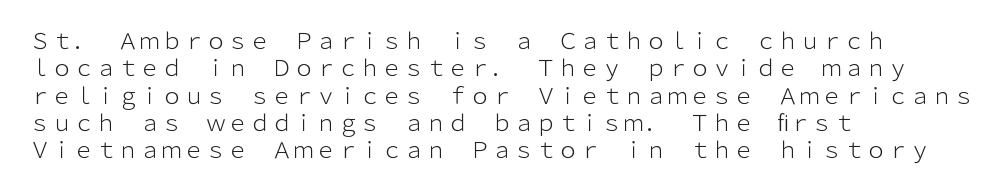
Q: Is the text bold? A: No.
Q: Is the text italic (slanted)? A: No, it is upright.
Q: Is the text underlined? A: No.
Q: How is the paragraph aligned? A: Left-aligned.
Q: Is the spacing between letters normal or unusually wide? A: Normal.
